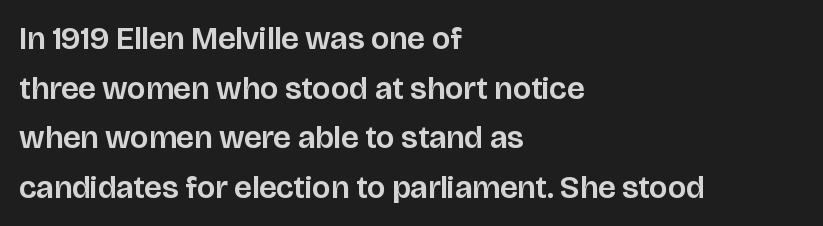
{"serif": "no", "italic": "no", "width": "normal", "stroke_contrast": "low", "x_height": "large", "monospaced": "no", "underline": "no", "align": "left", "line_spacing": "normal", "line_spacing_ratio": 1.55, "letter_spacing": "normal", "letter_spacing_em": 0.0, "glyph_px": 32}
